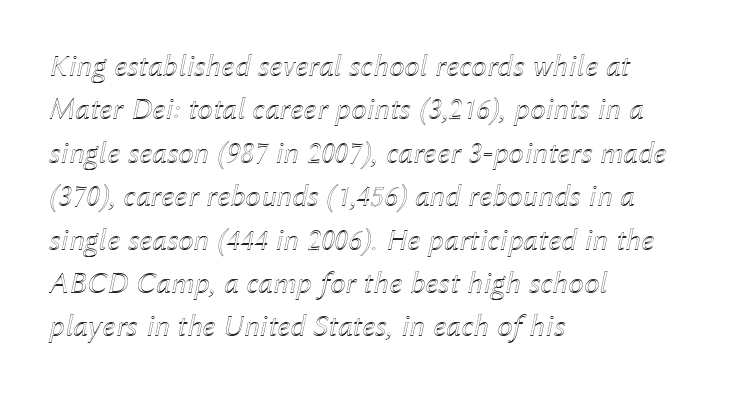
The image shows 31 px text type, italic (leaning right); set left-aligned, normal line spacing (1.4x), normal letter spacing, not underlined; a medium x-height.
